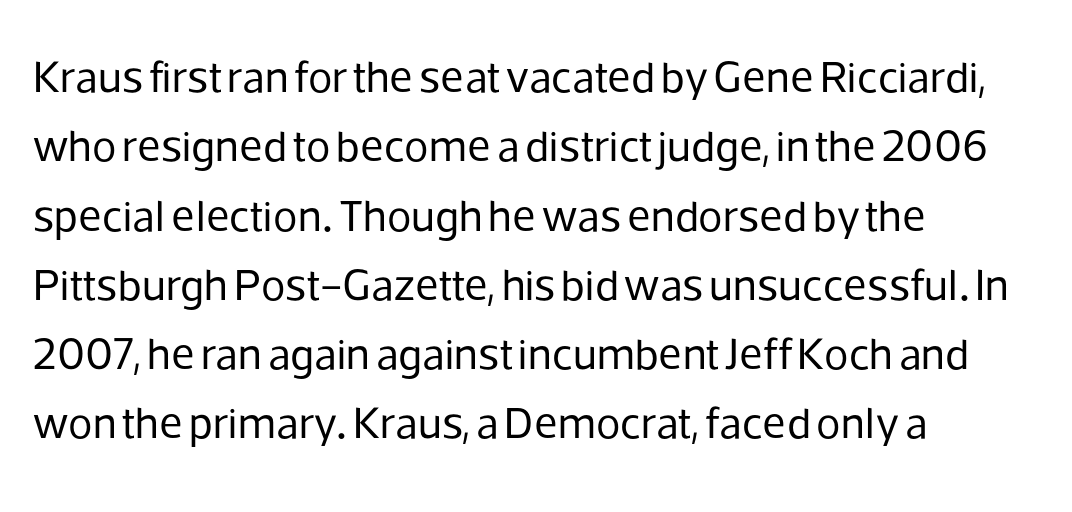
Q: Is the text bold? A: No.
Q: Is the text italic (slanted)? A: No, it is upright.
Q: Is the typeface a serif or a sans-serif typeface? A: Sans-serif.
Q: Is the text underlined? A: No.
Q: How is the paragraph aligned? A: Left-aligned.
Q: Is the spacing between letters normal or unusually wide? A: Normal.
Q: Is the spacing between lines tight, normal or loose? A: Normal.
Q: Width (condensed, normal, or wide)? A: Normal.
Q: Stroke contrast? A: Low.
Q: x-height? A: Medium.
Q: Monospaced? A: No.
